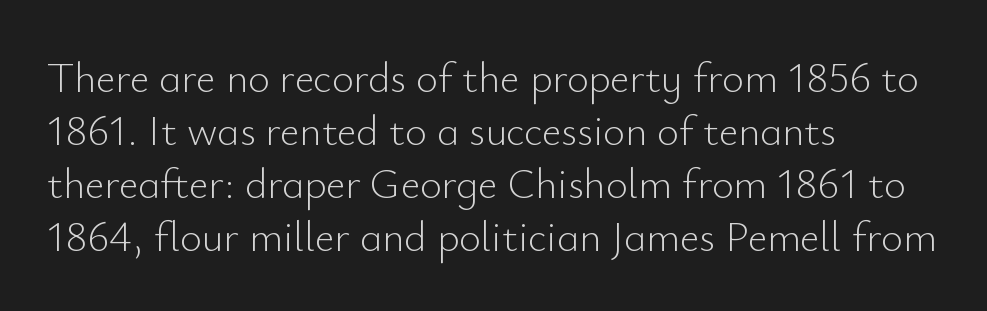
The image shows 42 px light sans-serif type, upright; set left-aligned, normal line spacing (1.26x), normal letter spacing, not underlined; low stroke contrast and a small x-height.
